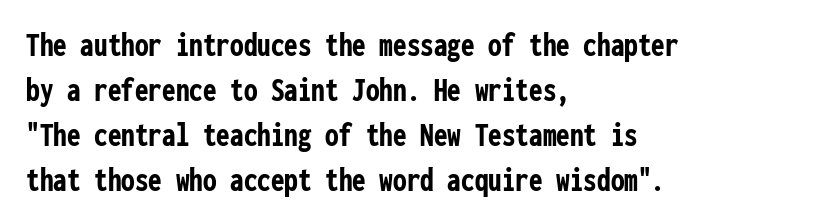
The lettering stays uniformly vertical, giving the passage a roman look. Leading matches the norm, producing a regular column. This rendering features lettering with no underline. Spacing verdict: monospaced, one width for all characters. What stands out about the letter spacing? Nothing — it is the standard amount.
